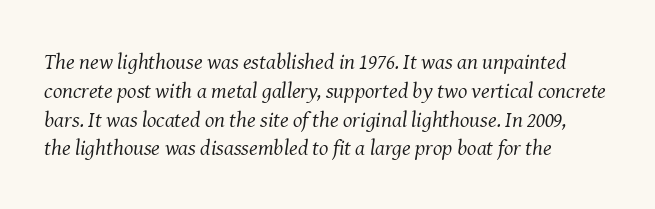
Q: Is the text bold? A: No.
Q: Is the text italic (slanted)? A: Yes, it leans right by about 8 degrees.
Q: Is the text underlined? A: No.
Q: How is the paragraph aligned? A: Left-aligned.
Q: Is the spacing between letters normal or unusually wide? A: Normal.
Q: Is the spacing between lines tight, normal or loose? A: Normal.
